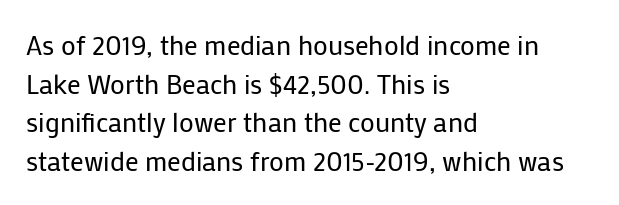
{"italic": "no", "bold": "no", "underline": "no", "align": "left", "line_spacing": "normal", "line_spacing_ratio": 1.43, "letter_spacing": "normal", "letter_spacing_em": 0.0, "glyph_px": 27}
